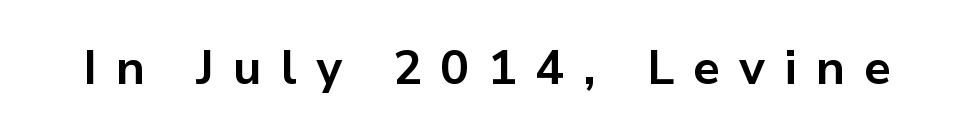
Q: Is the text bold? A: Yes.
Q: Is the text italic (slanted)? A: No, it is upright.
Q: Is the typeface a serif or a sans-serif typeface? A: Sans-serif.
Q: Is the text underlined? A: No.
Q: Is the spacing between letters normal or unusually wide? A: Unusually wide.
Q: Width (condensed, normal, or wide)? A: Normal.
Q: Stroke contrast? A: Low.
Q: x-height? A: Medium.
Q: Monospaced? A: No.
